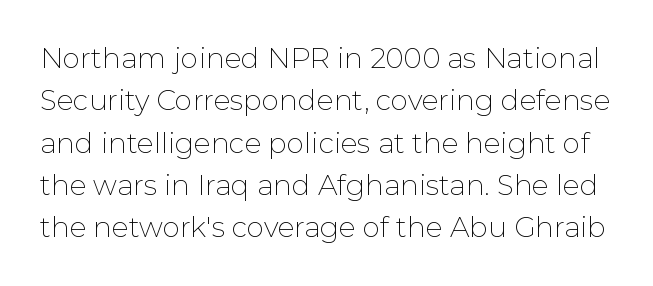
{"serif": "no", "italic": "no", "bold": "no", "weight": "thin", "width": "normal", "stroke_contrast": "low", "x_height": "medium", "monospaced": "no", "underline": "no", "line_spacing": "normal", "line_spacing_ratio": 1.51, "letter_spacing": "normal", "letter_spacing_em": 0.0, "glyph_px": 28}
